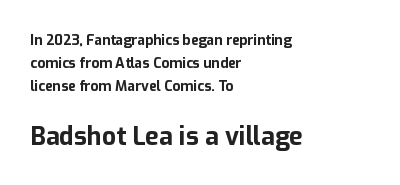
The image shows 25 px bold type, upright; set left-aligned, normal line spacing (1.65x), normal letter spacing, not underlined; the second (bottom) block is 1.79x larger.
